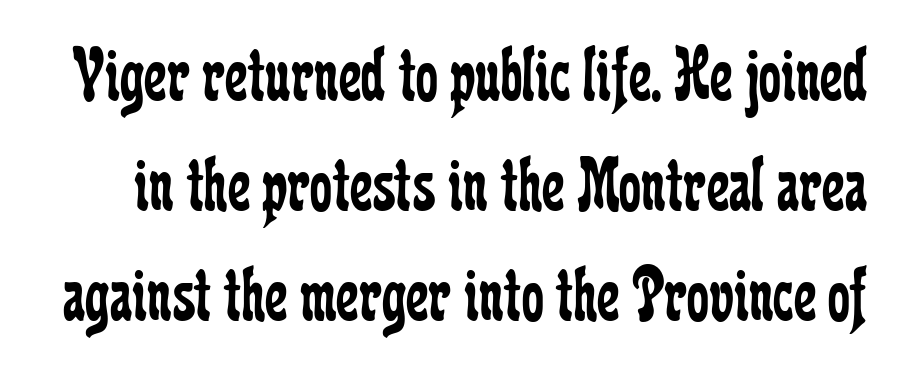
These lines are rendered in a variable-pitch font. Do the letters lean? They stand straight. If you measured baseline to baseline, you'd find a middling distance. Decoration check: the copy has no underline. The characters are drawn with everyday or finer stroke widths.
